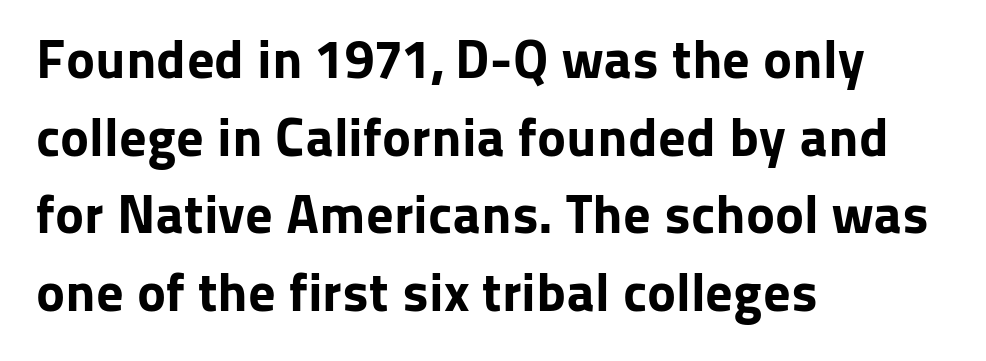
Q: Is the text bold? A: Yes.
Q: Is the text italic (slanted)? A: No, it is upright.
Q: Is the typeface a serif or a sans-serif typeface? A: Sans-serif.
Q: Is the text underlined? A: No.
Q: How is the paragraph aligned? A: Left-aligned.
Q: Is the spacing between letters normal or unusually wide? A: Normal.
Q: Is the spacing between lines tight, normal or loose? A: Normal.
Q: Width (condensed, normal, or wide)? A: Normal.
Q: Stroke contrast? A: Low.
Q: x-height? A: Medium.
Q: Monospaced? A: No.
